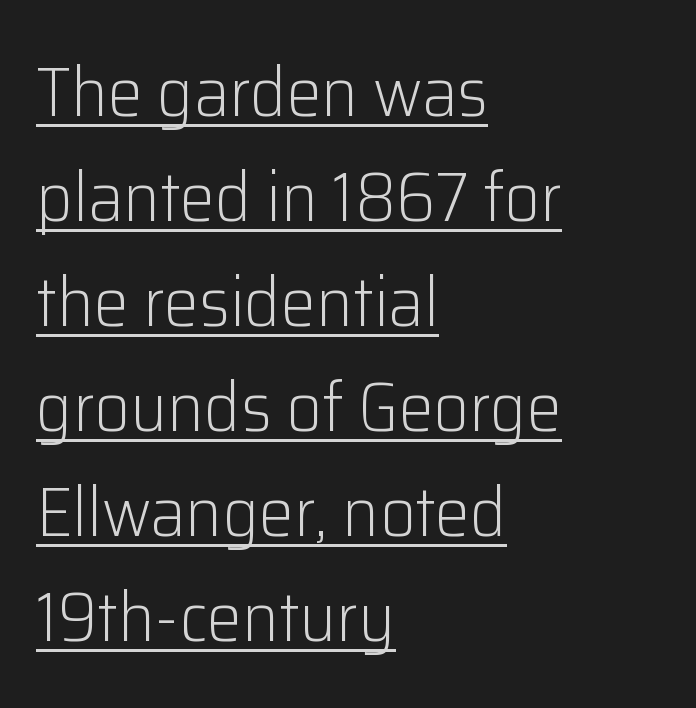
{"serif": "no", "italic": "no", "bold": "no", "weight": "light", "width": "normal", "stroke_contrast": "low", "x_height": "medium", "monospaced": "no", "underline": "yes", "align": "left", "line_spacing": "normal", "line_spacing_ratio": 1.5, "letter_spacing": "normal", "letter_spacing_em": 0.0, "glyph_px": 70}
